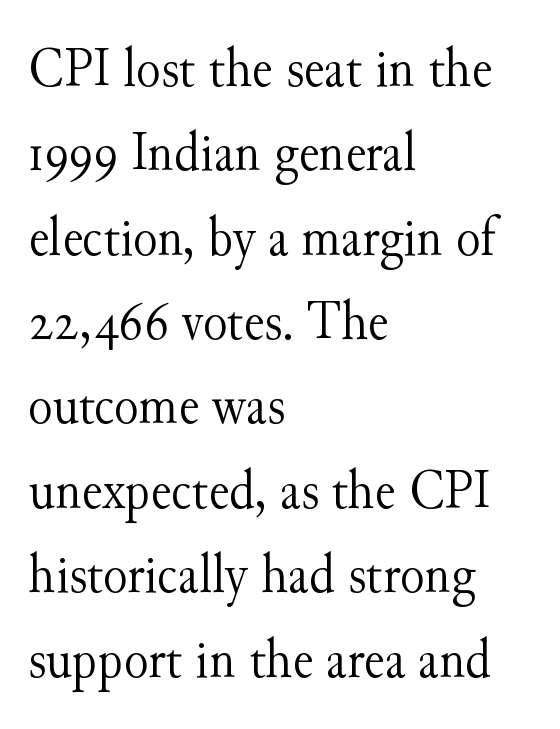
{"serif": "yes", "italic": "no", "bold": "no", "weight": "light", "width": "normal", "stroke_contrast": "medium", "x_height": "small", "monospaced": "no", "underline": "no", "align": "left", "line_spacing": "normal", "line_spacing_ratio": 1.48, "letter_spacing": "normal", "letter_spacing_em": 0.0, "glyph_px": 57}
